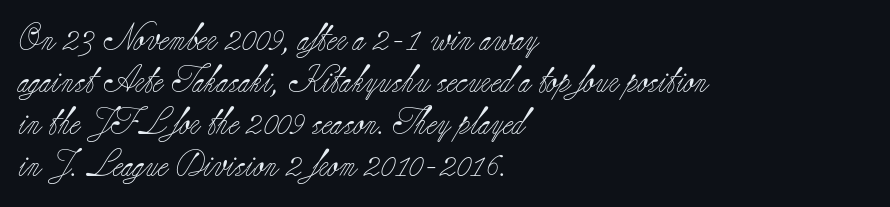
Anything drawn beneath the words? Only blank space. Each word holds together tightly as a unit, with standard inter-letter gaps. Each stroke keeps to a modest, everyday thickness or less. Normally led — the rows are evenly, conventionally spaced. In CSS terms this would be text-align: left.
